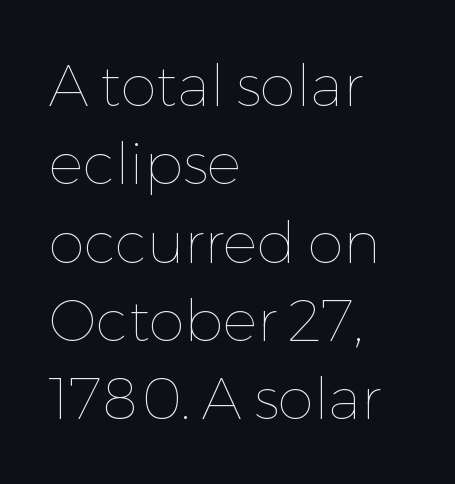
The image shows 58 px thin type, upright; set left-aligned, normal line spacing (1.35x), normal letter spacing, not underlined; low stroke contrast and a medium x-height.
